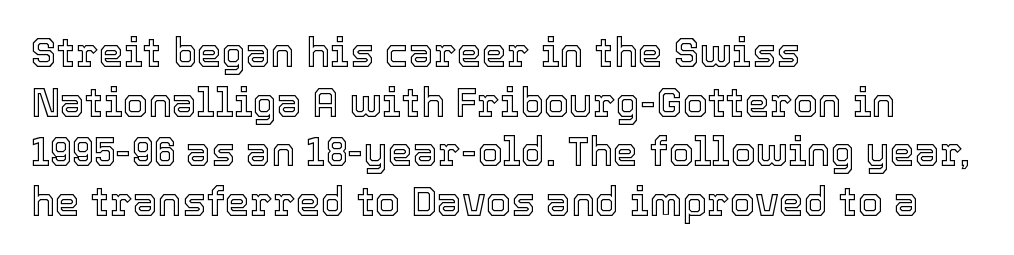
Only glyphs here, with clear space below each row. These lines are set flush left with a ragged right edge. Is this a fixed-width face? No — the glyphs have proportional, varying widths. Letter spacing: default. Style check: upright.
